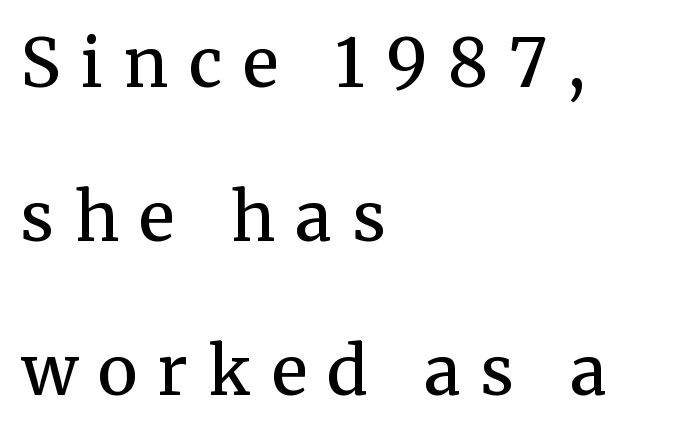
The image shows 67 px semibold serif type, upright; set left-aligned, loose line spacing (2.3x), unusually wide letter spacing (+0.31 em), not underlined; medium stroke contrast and a medium x-height.
